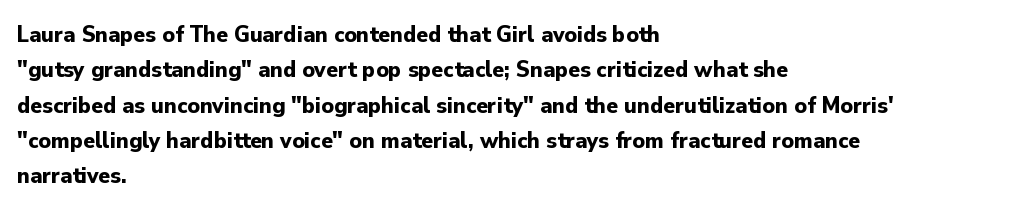
Q: Is the text bold? A: Yes.
Q: Is the text italic (slanted)? A: No, it is upright.
Q: Is the text underlined? A: No.
Q: How is the paragraph aligned? A: Left-aligned.
Q: Is the spacing between letters normal or unusually wide? A: Normal.
Q: Is the spacing between lines tight, normal or loose? A: Normal.
